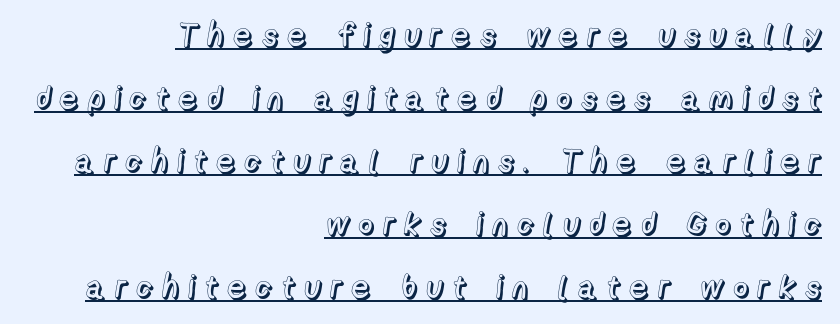
These lines are set flush right with a ragged left edge. This sample carries an underscore along the baseline area. This rendering widens character spacing well past its baseline value. Character widths vary here, with narrow letters taking less room than wide ones. Reading down the column, the eye jumps a long way to each next line.
